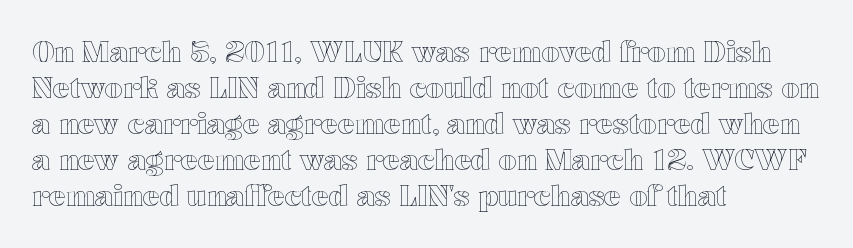
The compositor pushed each line to the left boundary. The area under the type is left untouched. Interline gaps are of average width in this sample. Looks like regular typesetting: each glyph gets only the width it needs. A typesetter would mark this as roman, not italic. There is no visible air inserted between adjacent glyphs.
